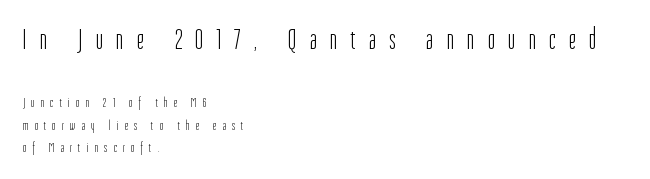
A student would call this left alignment; a typographer would say flush left, rag right. The letters carry no serifs — their stems end cleanly without finishing strokes. Check the space under the baseline: it is left empty. Is this a heavy cut? Hardly; it is regular or lighter.
